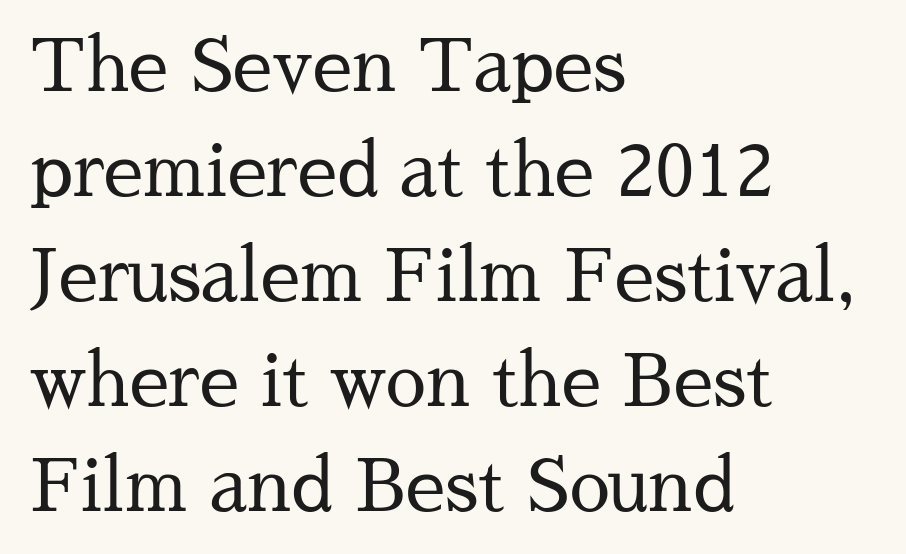
The image shows 72 px regular-weight serif type, upright; set left-aligned, normal line spacing (1.46x), normal letter spacing, not underlined; medium stroke contrast and a medium x-height.
